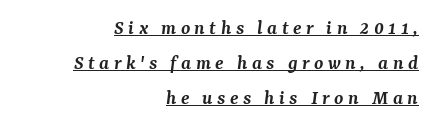
{"italic": "yes", "lean": "right", "slant_degrees": 7, "bold": "semi", "underline": "yes", "align": "right", "line_spacing": "normal", "line_spacing_ratio": 1.66, "letter_spacing": "wide", "letter_spacing_em": 0.21, "glyph_px": 21}
